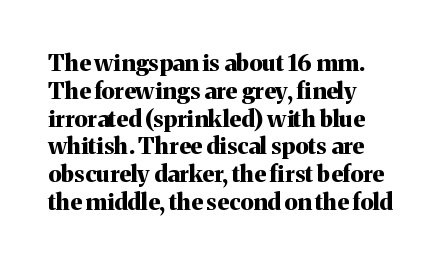
The image shows 23 px bold type, upright; set left-aligned, line spacing 1.21x, normal letter spacing, not underlined.
